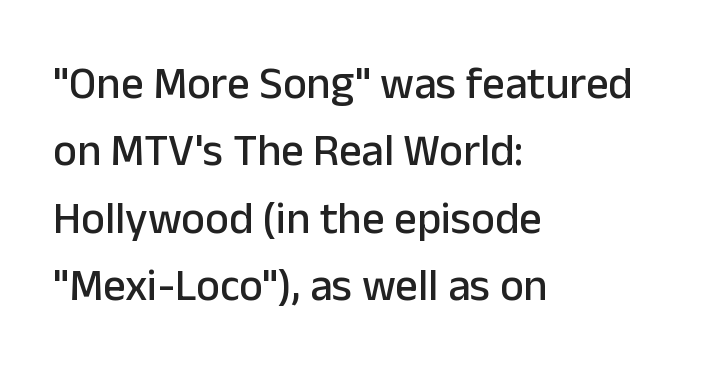
The image shows 45 px sans-serif type, upright; set left-aligned, normal line spacing (1.5x), normal letter spacing, not underlined; low stroke contrast and a medium x-height.
